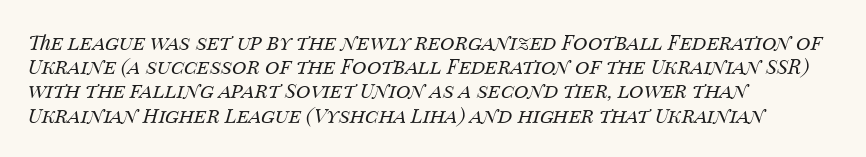
Q: Is the text bold? A: No.
Q: Is the text italic (slanted)? A: Yes, it leans right by about 14 degrees.
Q: Is the text underlined? A: No.
Q: How is the paragraph aligned? A: Left-aligned.
Q: Is the spacing between letters normal or unusually wide? A: Normal.
